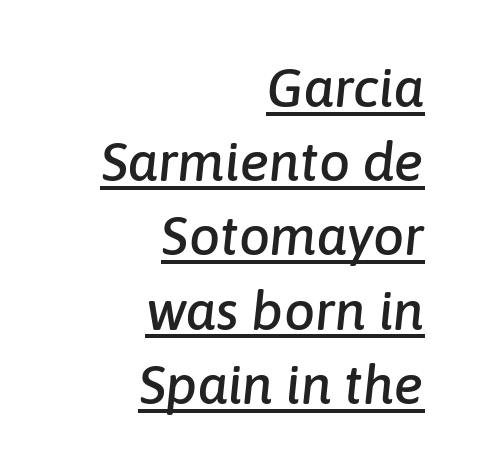
{"italic": "yes", "lean": "right", "slant_degrees": 6, "width": "normal", "stroke_contrast": "low", "x_height": "medium", "monospaced": "no", "underline": "yes", "align": "right", "line_spacing": "normal", "line_spacing_ratio": 1.35, "letter_spacing": "normal", "letter_spacing_em": 0.0, "glyph_px": 55}
